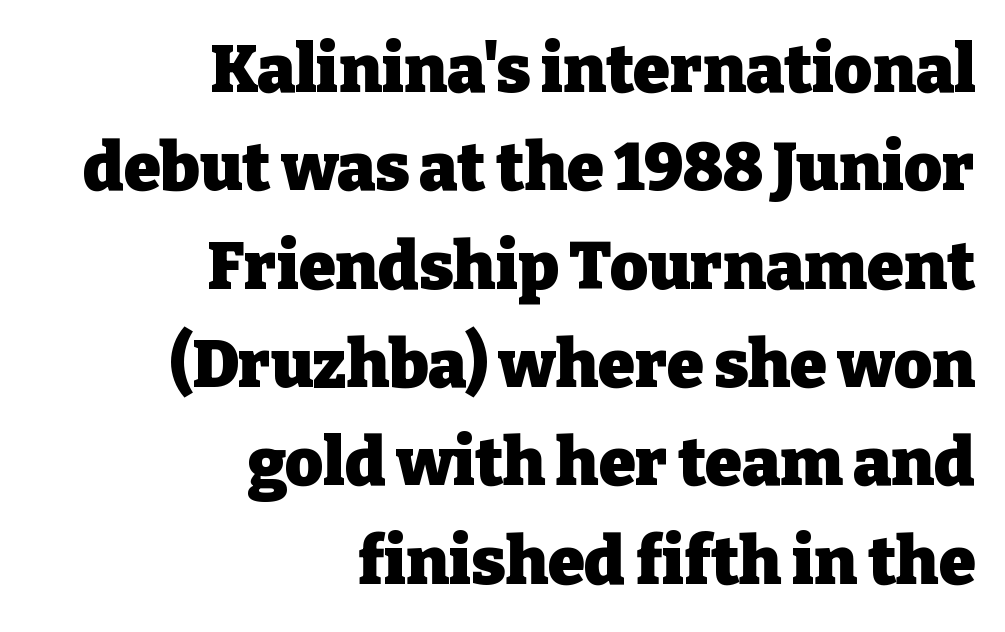
Q: Is the text bold? A: Yes.
Q: Is the text italic (slanted)? A: No, it is upright.
Q: Is the typeface a serif or a sans-serif typeface? A: Serif.
Q: Is the text underlined? A: No.
Q: How is the paragraph aligned? A: Right-aligned.
Q: Is the spacing between letters normal or unusually wide? A: Normal.
Q: Is the spacing between lines tight, normal or loose? A: Normal.
Q: Width (condensed, normal, or wide)? A: Normal.
Q: Stroke contrast? A: Low.
Q: x-height? A: Medium.
Q: Monospaced? A: No.
